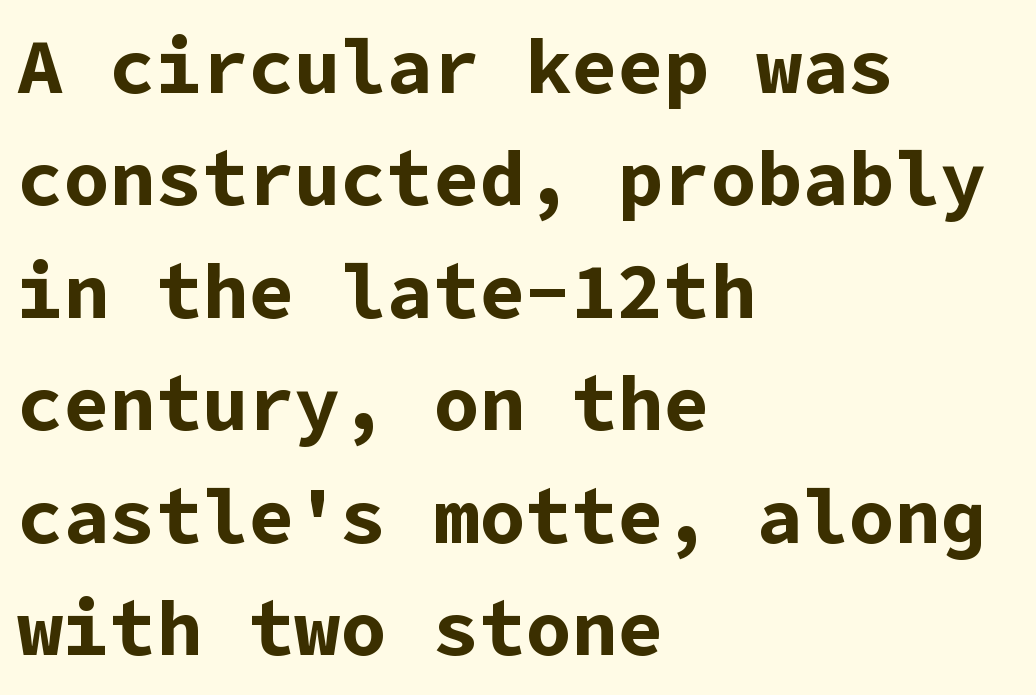
The image shows 77 px bold sans-serif type, upright; set left-aligned, normal line spacing (1.46x), normal letter spacing, not underlined; low stroke contrast and a medium x-height.
